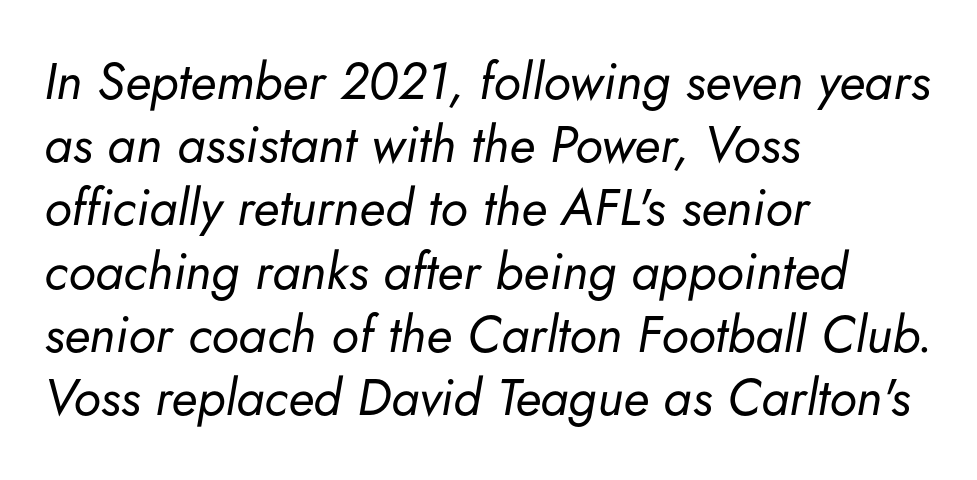
{"italic": "yes", "lean": "right", "slant_degrees": 5, "bold": "no", "weight": "regular", "width": "normal", "stroke_contrast": "low", "x_height": "small", "monospaced": "no", "underline": "no", "align": "left", "line_spacing_ratio": 1.24, "letter_spacing": "normal", "letter_spacing_em": 0.0, "glyph_px": 51}
